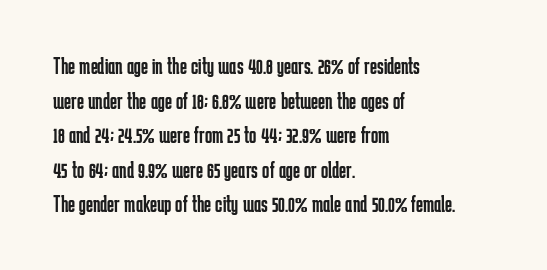
Regarding leading, the lines here are spaced in the standard way. The letters look calm and open, with moderate or lighter stems. Layout note: lines flush left. The rendering keeps characters at their native spacing. The lettering stays uniformly vertical, giving the passage a roman look. Underline: absent.
